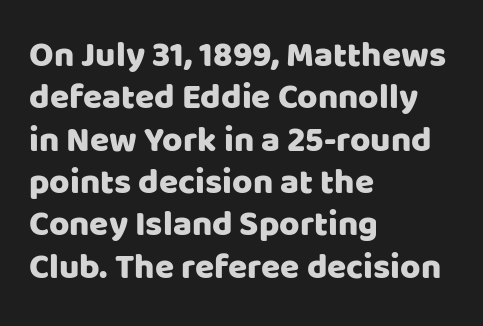
{"serif": "no", "italic": "no", "width": "normal", "stroke_contrast": "low", "x_height": "large", "monospaced": "no", "underline": "no", "align": "left", "line_spacing_ratio": 1.21, "letter_spacing": "normal", "letter_spacing_em": 0.0, "glyph_px": 35}
